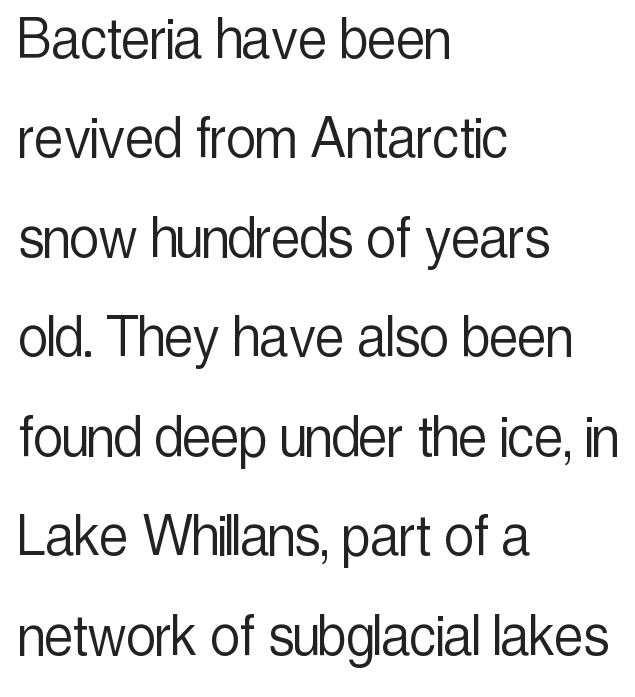
{"serif": "no", "italic": "no", "bold": "no", "weight": "light", "width": "condensed", "x_height": "medium", "monospaced": "no", "underline": "no", "align": "left", "line_spacing": "normal", "line_spacing_ratio": 1.53, "letter_spacing": "normal", "letter_spacing_em": 0.0, "glyph_px": 65}
